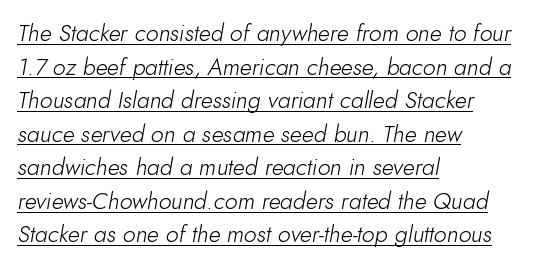
The horizontal fit of the characters is conventional and even. The typesetter has applied underlining to the passage shown. The typeface has the unassuming heft of standard copy or less. Every character sits at an angle, as italics do. This sample is left-justified, so line endings fall wherever the words run out. Reading down the column, the eye jumps a familiar distance to each next line.
